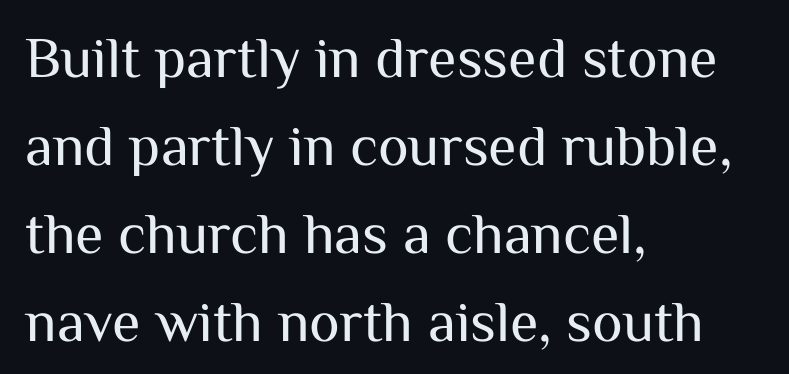
{"serif": "no", "italic": "no", "bold": "no", "weight": "regular", "width": "normal", "stroke_contrast": "medium", "x_height": "medium", "monospaced": "no", "underline": "no", "align": "left", "line_spacing": "normal", "line_spacing_ratio": 1.52, "letter_spacing": "normal", "letter_spacing_em": 0.0, "glyph_px": 58}
